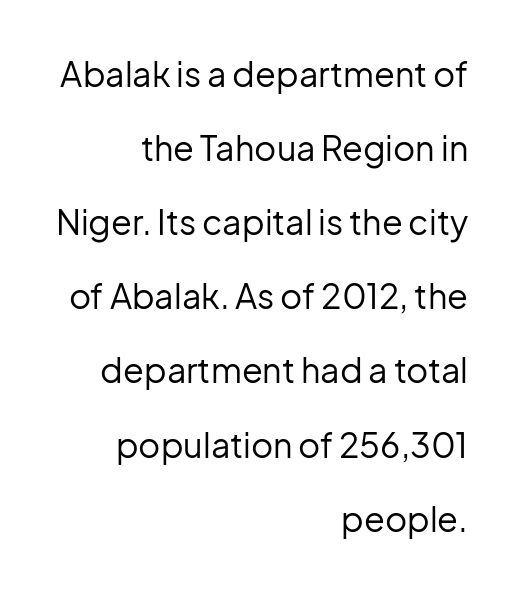
{"serif": "no", "italic": "no", "bold": "no", "weight": "regular", "width": "normal", "stroke_contrast": "low", "x_height": "medium", "monospaced": "no", "underline": "no", "align": "right", "line_spacing": "loose", "line_spacing_ratio": 2.18, "letter_spacing": "normal", "letter_spacing_em": 0.0, "glyph_px": 34}
